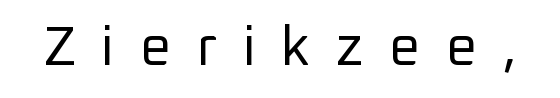
The image shows 55 px regular-weight sans-serif type, upright; set unusually wide letter spacing (+0.46 em), not underlined; low stroke contrast and a medium x-height.
